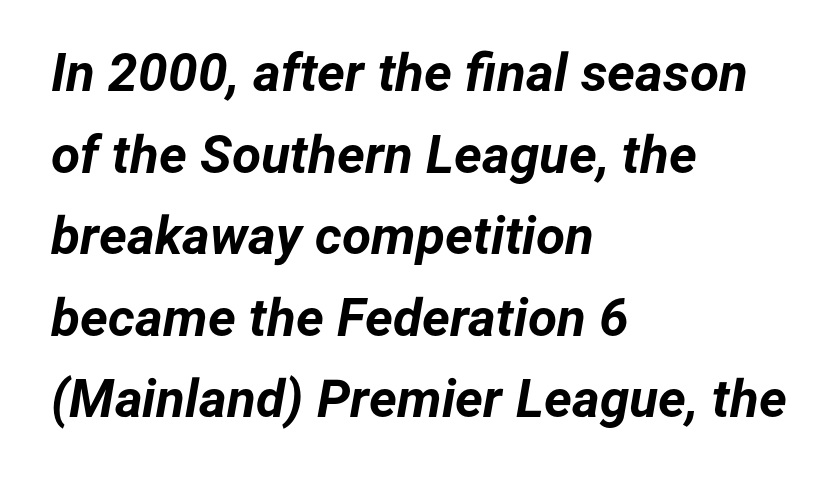
The typography opts for an oblique posture over an upright one. Teacher's note: observe the even left margin — that is flush-left alignment. The space between consecutive lines is moderate. The horizontal fit of the characters is conventional and even.
